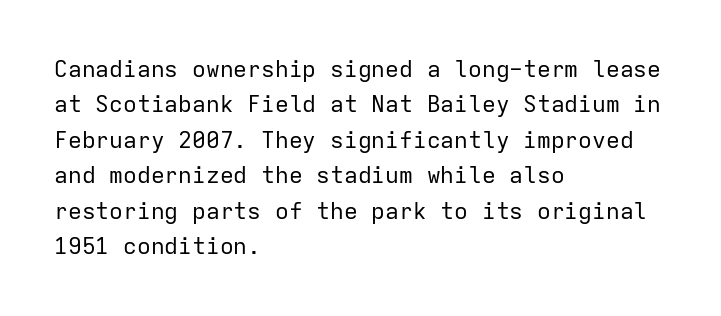
The image shows 23 px text type, upright; set left-aligned, normal line spacing (1.54x), normal letter spacing, not underlined.
